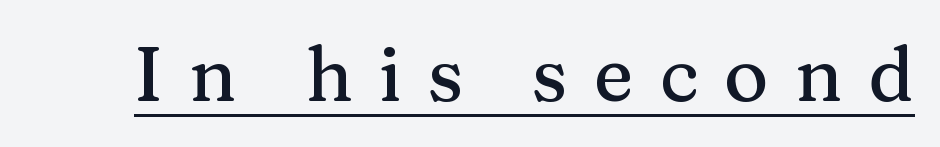
{"serif": "yes", "italic": "no", "width": "normal", "stroke_contrast": "medium", "x_height": "medium", "monospaced": "no", "underline": "yes", "letter_spacing": "wide", "letter_spacing_em": 0.34, "glyph_px": 76}
